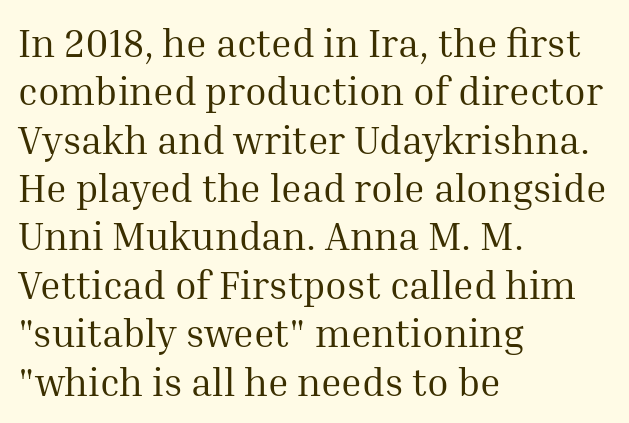
The lettering holds an erect, upright posture throughout. Line starts are locked; line ends wander. Caption: face not bold, strokes unweighted. Character widths vary here, with narrow letters taking less room than wide ones.
